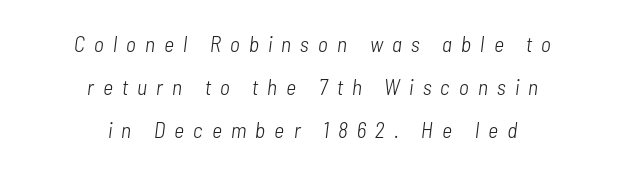
{"italic": "yes", "lean": "right", "slant_degrees": 7, "bold": "no", "underline": "no", "align": "center", "line_spacing": "loose", "line_spacing_ratio": 1.96, "letter_spacing": "wide", "letter_spacing_em": 0.42, "glyph_px": 22}
